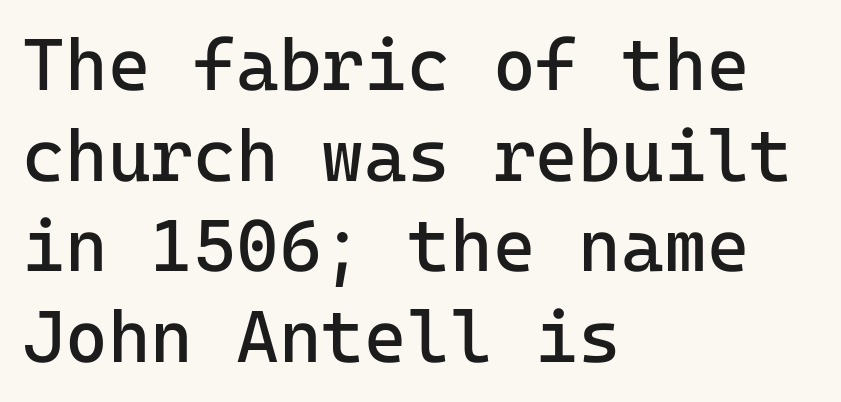
Q: Is the text bold? A: No.
Q: Is the text italic (slanted)? A: No, it is upright.
Q: Is the typeface a serif or a sans-serif typeface? A: Sans-serif.
Q: Is the text underlined? A: No.
Q: How is the paragraph aligned? A: Left-aligned.
Q: Is the spacing between letters normal or unusually wide? A: Normal.
Q: Width (condensed, normal, or wide)? A: Normal.
Q: Stroke contrast? A: Low.
Q: x-height? A: Medium.
